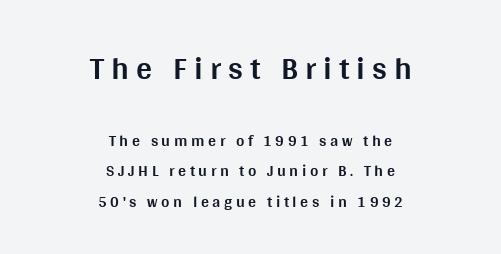
{"serif": "no", "italic": "no", "bold": "yes", "weight": "bold", "width": "normal", "stroke_contrast": "medium", "x_height": "large", "monospaced": "no", "underline": "no", "align": "center", "line_spacing": "loose", "line_spacing_ratio": 1.91, "letter_spacing": "wide", "letter_spacing_em": 0.22, "larger_block": "first", "size_ratio": 2.0, "glyph_px": 32}
